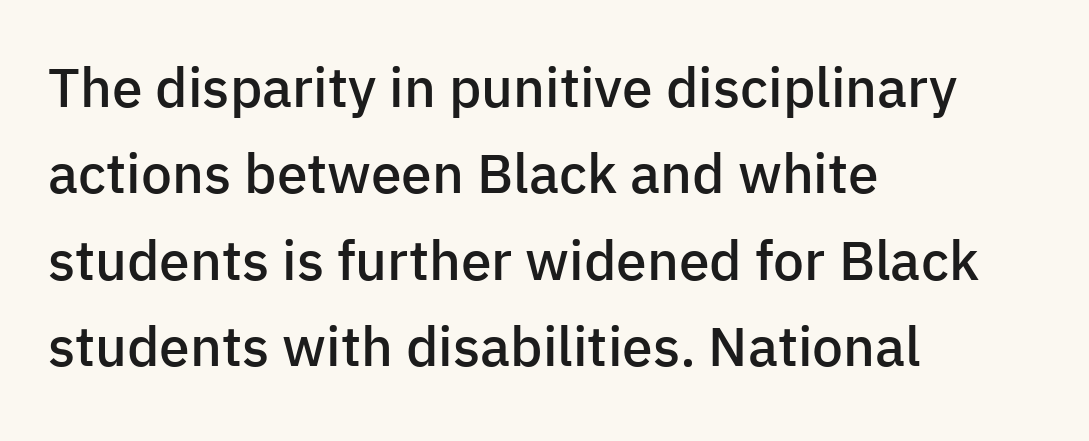
The image shows 55 px semibold sans-serif type, upright; set left-aligned, normal line spacing (1.57x), normal letter spacing, not underlined; low stroke contrast and a medium x-height.
